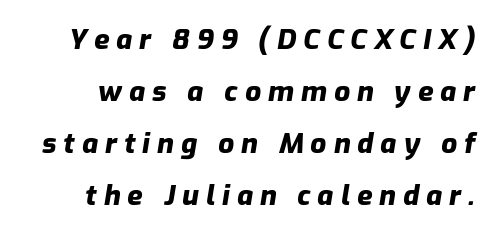
The image shows 28 px heavy type, italic (leaning right); set line spacing 1.86x, unusually wide letter spacing (+0.25 em), not underlined; low stroke contrast and a medium x-height.
